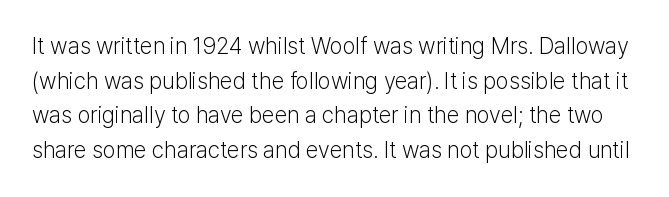
{"italic": "no", "bold": "no", "underline": "no", "line_spacing": "normal", "line_spacing_ratio": 1.51, "letter_spacing": "normal", "letter_spacing_em": 0.0, "glyph_px": 23}
